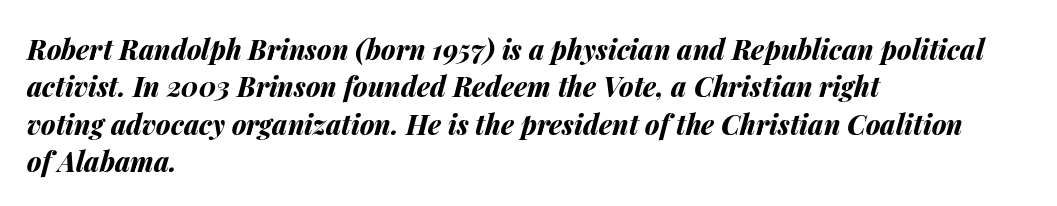
Thick stems and heavy bowls — unmistakably bold. The letters sit at their default tracking, neither squeezed nor spread. This sample uses an oblique cut, with every glyph tilted off the vertical. All the whitespace from short lines collects on the right.
